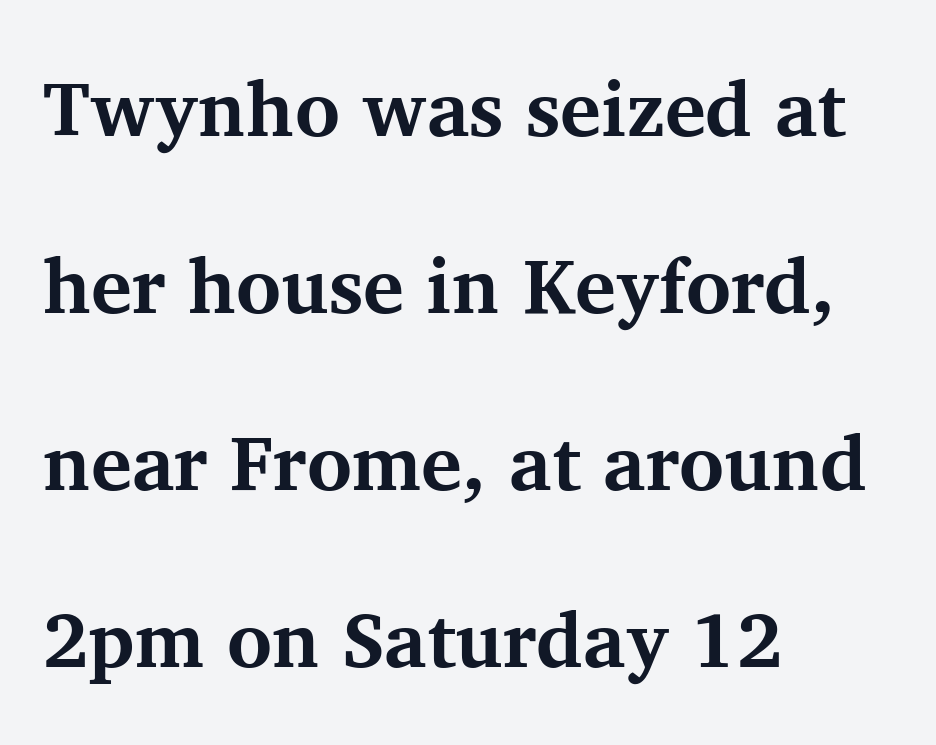
Q: Is the text bold? A: Yes.
Q: Is the text italic (slanted)? A: No, it is upright.
Q: Is the typeface a serif or a sans-serif typeface? A: Serif.
Q: Is the text underlined? A: No.
Q: How is the paragraph aligned? A: Left-aligned.
Q: Is the spacing between letters normal or unusually wide? A: Normal.
Q: Is the spacing between lines tight, normal or loose? A: Loose.
Q: Width (condensed, normal, or wide)? A: Normal.
Q: Stroke contrast? A: Medium.
Q: x-height? A: Medium.
Q: Monospaced? A: No.
